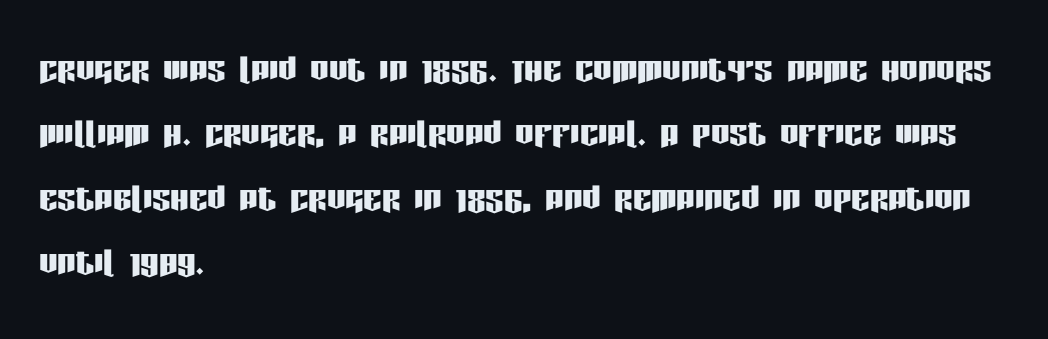
Q: Is the text italic (slanted)? A: No, it is upright.
Q: Is the typeface a serif or a sans-serif typeface? A: Sans-serif.
Q: Is the text underlined? A: No.
Q: How is the paragraph aligned? A: Left-aligned.
Q: Is the spacing between letters normal or unusually wide? A: Normal.
Q: Is the spacing between lines tight, normal or loose? A: Normal.
Q: Width (condensed, normal, or wide)? A: Condensed.
Q: Stroke contrast? A: Low.
Q: x-height? A: Large.
Q: Monospaced? A: No.
